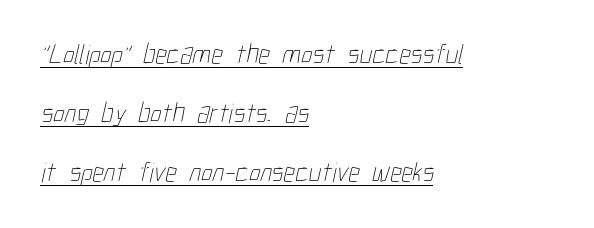
The image shows 28 px thin, condensed type; set left-aligned, loose line spacing (2.11x), normal letter spacing, underlined; low stroke contrast and a medium x-height.
